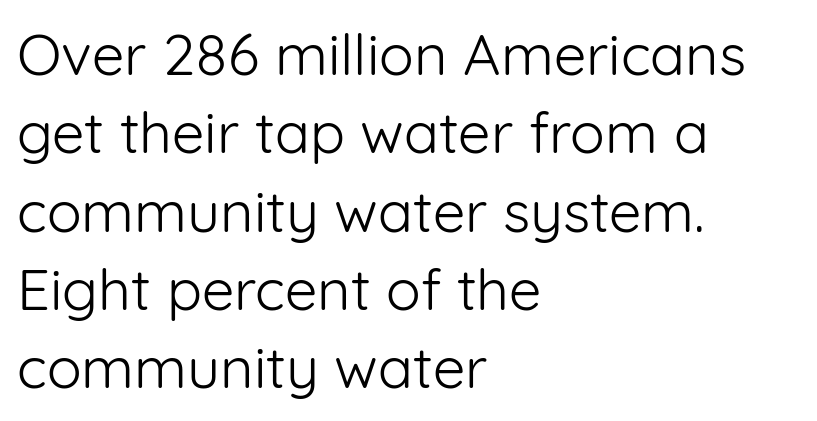
The image shows 58 px light sans-serif type, upright; set left-aligned, normal line spacing (1.35x), normal letter spacing, not underlined; low stroke contrast and a medium x-height.
